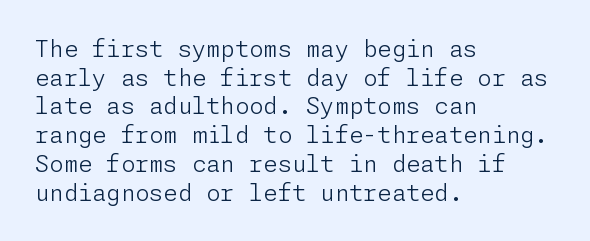
{"italic": "no", "bold": "no", "underline": "no", "align": "left", "line_spacing": "normal", "line_spacing_ratio": 1.25, "letter_spacing": "normal", "letter_spacing_em": 0.0, "glyph_px": 23}
